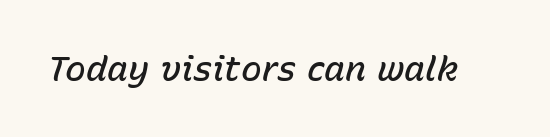
{"italic": "yes", "lean": "right", "slant_degrees": 15, "bold": "semi", "weight": "semibold", "width": "normal", "stroke_contrast": "low", "x_height": "medium", "monospaced": "no", "underline": "no", "letter_spacing": "normal", "letter_spacing_em": 0.0, "glyph_px": 35}
